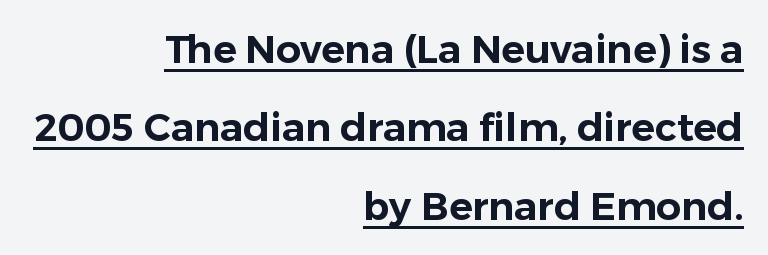
The image shows 39 px sans-serif type, upright; set right-aligned, loose line spacing (2.01x), normal letter spacing, underlined; low stroke contrast and a medium x-height.
